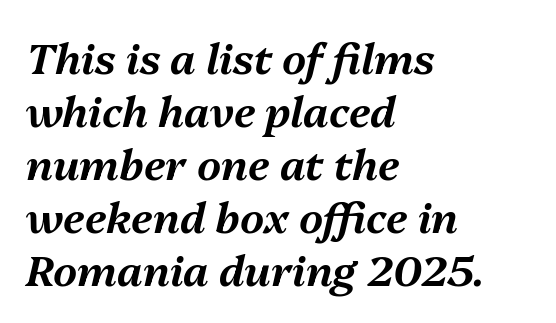
Q: Is the text italic (slanted)? A: Yes, it leans right by about 13 degrees.
Q: Is the text underlined? A: No.
Q: How is the paragraph aligned? A: Left-aligned.
Q: Is the spacing between letters normal or unusually wide? A: Normal.
Q: Is the spacing between lines tight, normal or loose? A: Normal.
Q: Width (condensed, normal, or wide)? A: Normal.
Q: Stroke contrast? A: Medium.
Q: x-height? A: Medium.
Q: Monospaced? A: No.
